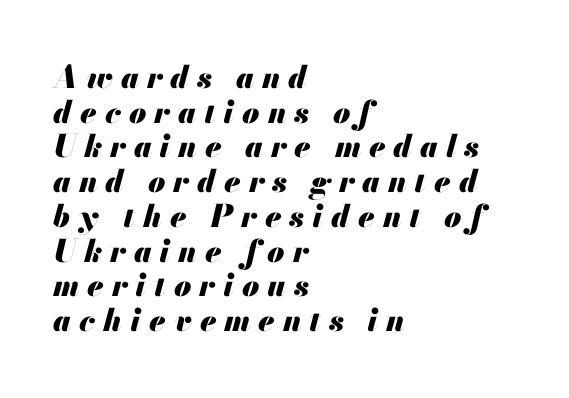
{"italic": "yes", "lean": "right", "slant_degrees": 13, "bold": "yes", "weight": "heavy", "width": "normal", "stroke_contrast": "medium", "x_height": "small", "monospaced": "no", "underline": "no", "align": "left", "line_spacing": "tight", "line_spacing_ratio": 1.12, "letter_spacing": "wide", "letter_spacing_em": 0.26, "glyph_px": 31}
